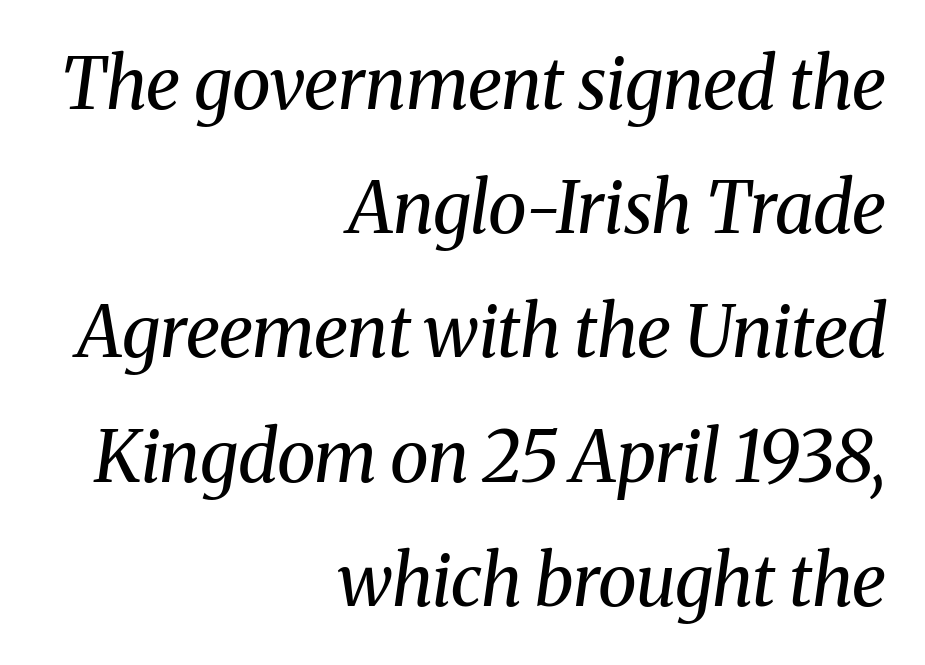
{"serif": "yes", "italic": "yes", "lean": "right", "slant_degrees": 8, "bold": "no", "weight": "regular", "width": "normal", "stroke_contrast": "medium", "x_height": "medium", "monospaced": "no", "underline": "no", "align": "right", "line_spacing_ratio": 1.75, "letter_spacing": "normal", "letter_spacing_em": 0.0, "glyph_px": 71}
